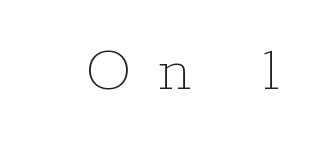
{"italic": "no", "bold": "no", "weight": "thin", "width": "normal", "stroke_contrast": "low", "x_height": "medium", "monospaced": "no", "underline": "no", "letter_spacing": "wide", "letter_spacing_em": 0.42, "glyph_px": 64}
